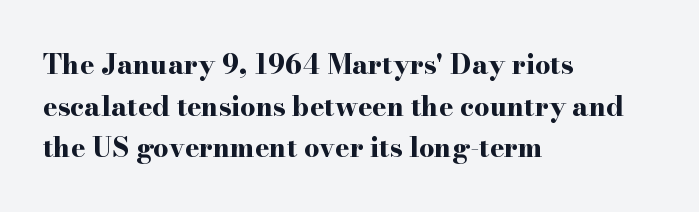
{"italic": "no", "bold": "yes", "underline": "no", "align": "left", "line_spacing": "normal", "line_spacing_ratio": 1.54, "letter_spacing": "normal", "letter_spacing_em": 0.0, "glyph_px": 27}
